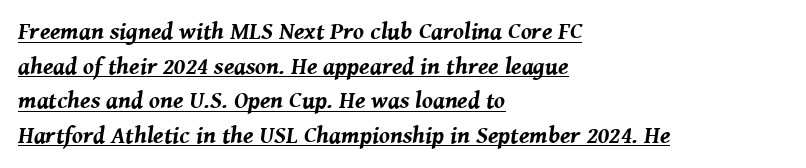
{"italic": "yes", "lean": "right", "slant_degrees": 8, "bold": "yes", "underline": "yes", "align": "left", "line_spacing": "normal", "line_spacing_ratio": 1.44, "letter_spacing": "normal", "letter_spacing_em": 0.0, "glyph_px": 24}
